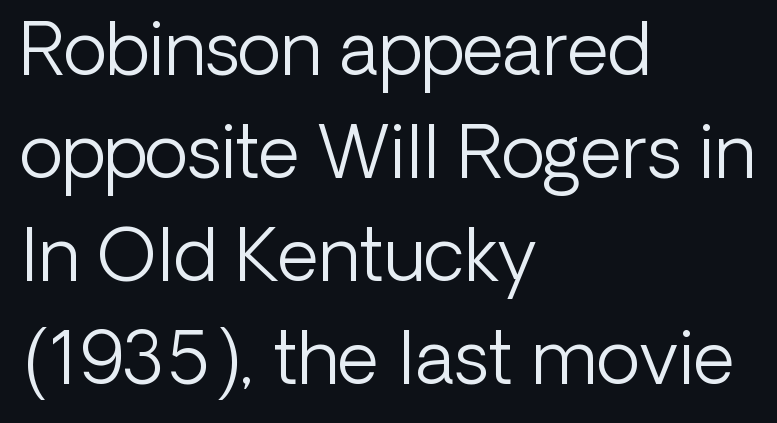
{"serif": "no", "italic": "no", "bold": "no", "weight": "light", "width": "normal", "stroke_contrast": "low", "x_height": "medium", "monospaced": "no", "underline": "no", "align": "left", "line_spacing": "normal", "line_spacing_ratio": 1.43, "letter_spacing": "normal", "letter_spacing_em": 0.0, "glyph_px": 72}
